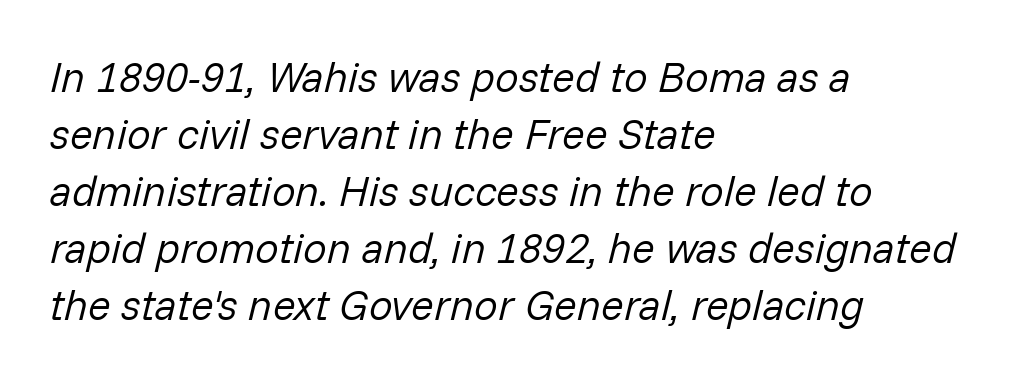
The image shows 42 px regular-weight type, italic (leaning right); set left-aligned, normal line spacing (1.36x), normal letter spacing, not underlined; low stroke contrast and a medium x-height.
